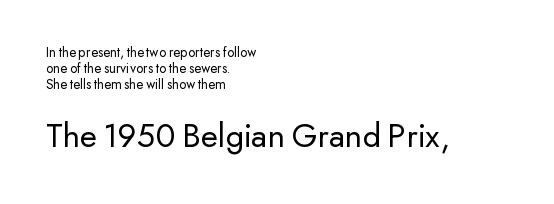
The image shows 35 px regular-weight sans-serif type, upright; set left-aligned, tight line spacing (1.13x), normal letter spacing, not underlined; the second (bottom) block is 2.5x larger; low stroke contrast and a small x-height.
